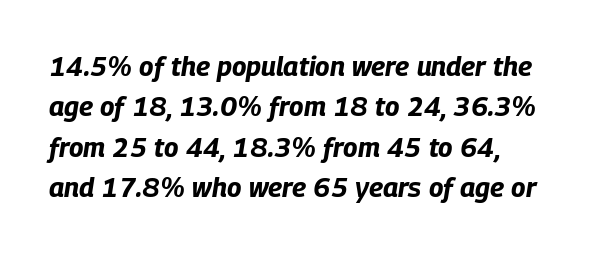
{"italic": "yes", "lean": "right", "slant_degrees": 9, "bold": "yes", "underline": "no", "line_spacing": "normal", "line_spacing_ratio": 1.5, "letter_spacing": "normal", "letter_spacing_em": 0.0, "glyph_px": 27}
